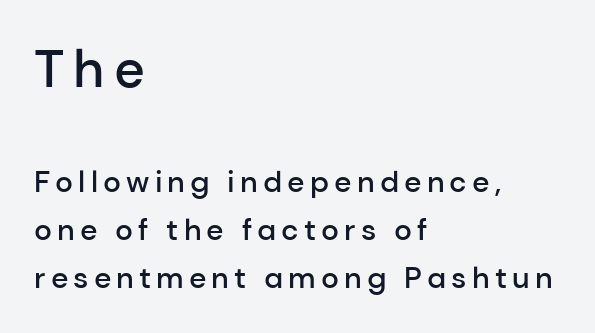
The area under the type is left untouched. Summary of weight: moderately heavy, a semibold. Type size steps down from the first block to the second. These lines are rendered in a variable-pitch font. The face used here is a sans, in the tradition of grotesques and geometrics. What's the leading like? Ordinary, nothing unusual.
